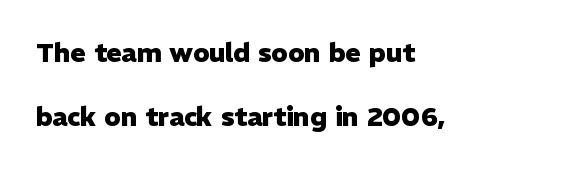
{"italic": "no", "bold": "yes", "underline": "no", "align": "left", "line_spacing": "loose", "line_spacing_ratio": 2.48, "letter_spacing": "normal", "letter_spacing_em": 0.0, "glyph_px": 26}
